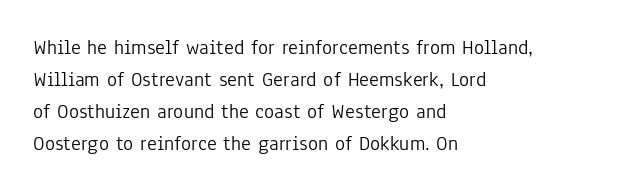
{"italic": "no", "bold": "no", "underline": "no", "align": "left", "line_spacing": "normal", "line_spacing_ratio": 1.53, "letter_spacing": "normal", "letter_spacing_em": 0.0, "glyph_px": 21}
